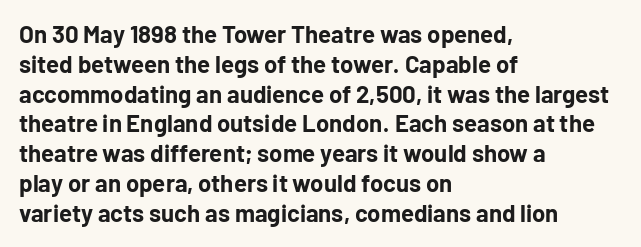
Q: Is the text bold? A: Yes.
Q: Is the text italic (slanted)? A: No, it is upright.
Q: Is the text underlined? A: No.
Q: How is the paragraph aligned? A: Left-aligned.
Q: Is the spacing between letters normal or unusually wide? A: Normal.
